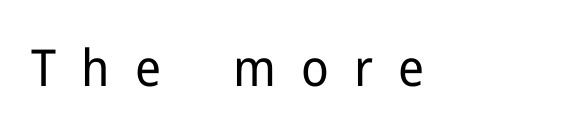
The typeface chosen for these lines omits serifs. The characters are drawn with everyday or finer stroke widths. Vertical strokes here are truly vertical. The passage shown has open, widely tracked lettering throughout. Rule under the text: the space is simply empty. These lines are rendered in a variable-pitch font.
